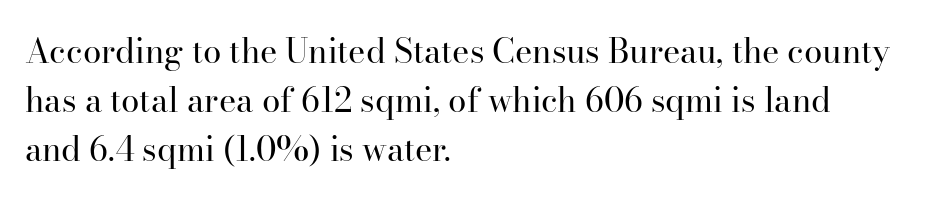
The image shows 33 px regular-weight serif type, upright; set left-aligned, normal line spacing (1.49x), normal letter spacing, not underlined; high stroke contrast and a small x-height.
